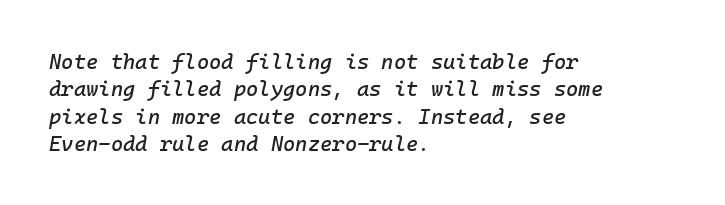
Letters rest on an invisible, unmarked baseline. Observe the ordinary spacing: letters are neighbours, not strangers. In terms of leading, this rendering sits right in the middle. These lines were composed using italics. Leftover space on each line is placed entirely after the last word.
